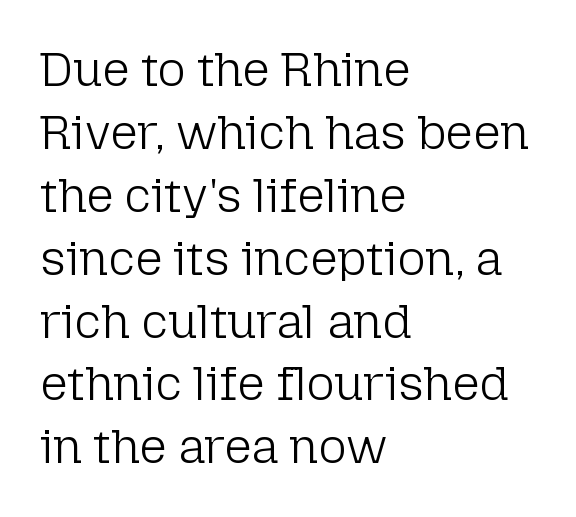
Does the copy run flush right? No — it runs flush left. Character widths vary here, with narrow letters taking less room than wide ones. A light-to-regular cut is what we see here. Honestly, the row spacing looks completely unremarkable. Is the letter spacing exaggerated? No — it looks like the ordinary default.
